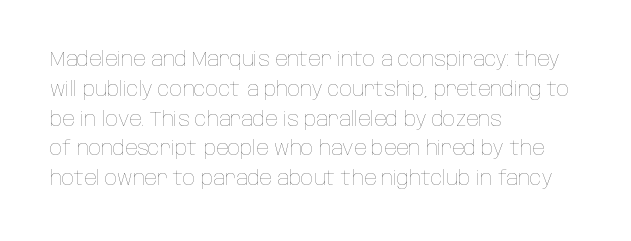
Rule under the text: the space is simply empty. Upright lettering throughout. This rendering leaves character spacing at its baseline value. If you drew a ruler down the left edge, every line would touch it. Is there much room between lines? A standard amount, neither cramped nor airy. This reads as an unemphasized weight, regular at the heaviest.
